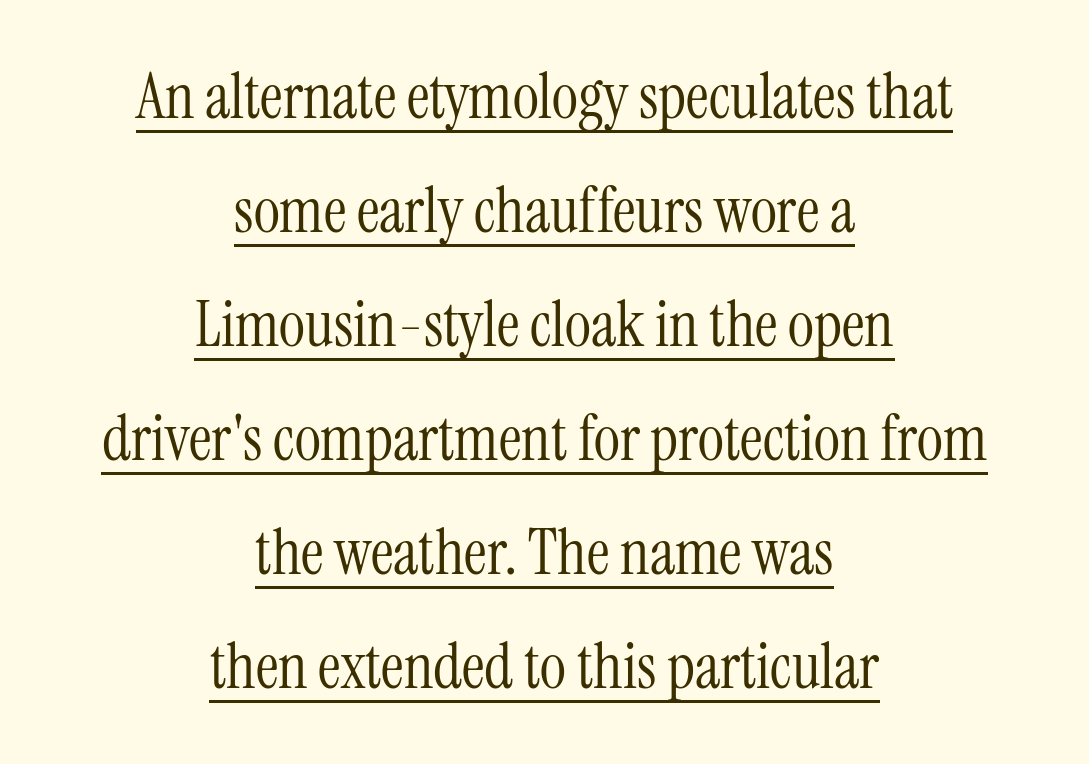
{"serif": "yes", "italic": "no", "bold": "no", "weight": "light", "width": "condensed", "stroke_contrast": "medium", "x_height": "medium", "monospaced": "no", "underline": "yes", "align": "center", "line_spacing_ratio": 1.81, "letter_spacing": "normal", "letter_spacing_em": 0.0, "glyph_px": 63}
